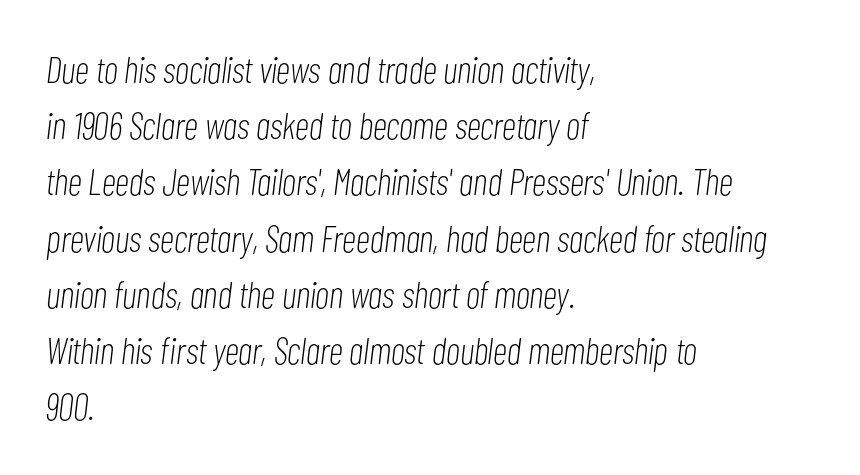
This rendering uses left alignment, leaving the right contour irregular. The horizontal fit of the characters is conventional and even. The text carries the slant typical of an italic or oblique font. What's the leading like? Ordinary, nothing unusual. Think of a printed novel: that variable character pitch is what you see here.
